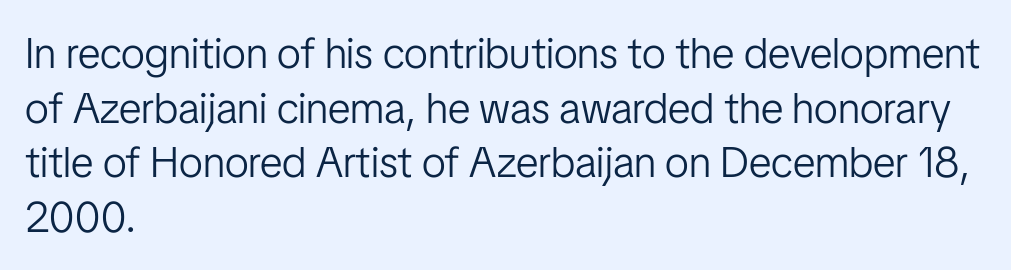
{"serif": "no", "italic": "no", "bold": "no", "weight": "light", "width": "condensed", "stroke_contrast": "low", "x_height": "medium", "monospaced": "no", "underline": "no", "align": "left", "line_spacing": "normal", "line_spacing_ratio": 1.27, "letter_spacing": "normal", "letter_spacing_em": 0.0, "glyph_px": 43}
